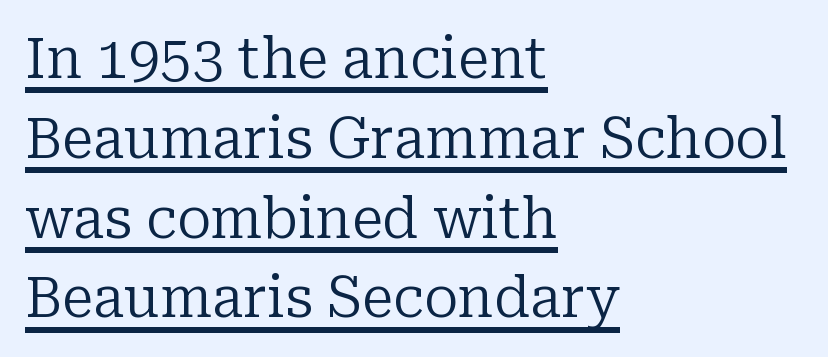
Q: Is the text bold? A: No.
Q: Is the text italic (slanted)? A: No, it is upright.
Q: Is the typeface a serif or a sans-serif typeface? A: Serif.
Q: Is the text underlined? A: Yes.
Q: How is the paragraph aligned? A: Left-aligned.
Q: Is the spacing between letters normal or unusually wide? A: Normal.
Q: Is the spacing between lines tight, normal or loose? A: Normal.
Q: Width (condensed, normal, or wide)? A: Normal.
Q: Stroke contrast? A: Low.
Q: x-height? A: Medium.
Q: Monospaced? A: No.
